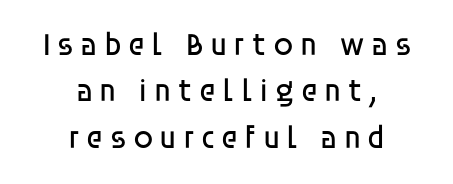
Think of a printed novel: that variable character pitch is what you see here. Think standard paragraph weight, or any step lighter than that. Regular leading. Check under the words: just untouched page. No italicization has been applied; the sample stays upright. The paragraph has two soft edges and a firm central axis.
